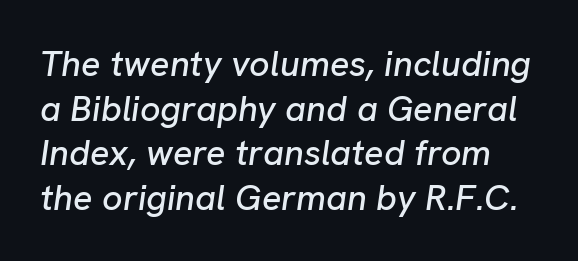
These lines were composed using italics. Only glyphs here, with clear space below each row. Proportional: the letters do not fall into vertical columns. The line texture is even and compact thanks to regular tracking.
